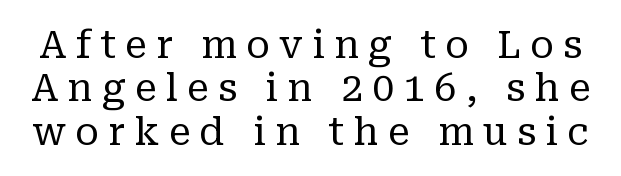
Cramped leading. Quick note: not italic, upright. Bold? No — there's no thickening of the strokes. The passage shown is typed in a proportional face where columns would drift. Rule under the text: the space is simply empty. Honestly, the letter spacing is so wide it's the main thing you notice.
